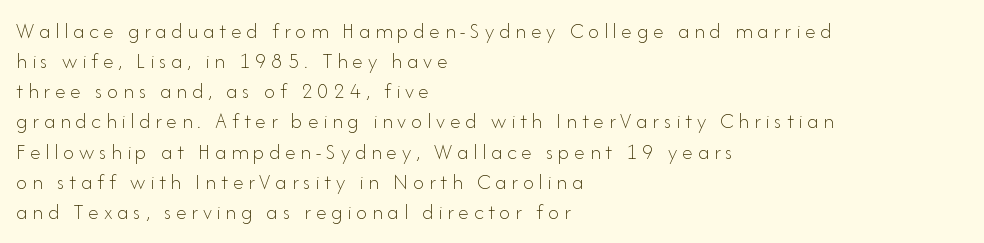
Q: Is the text bold? A: No.
Q: Is the text italic (slanted)? A: No, it is upright.
Q: Is the text underlined? A: No.
Q: How is the paragraph aligned? A: Left-aligned.
Q: Is the spacing between letters normal or unusually wide? A: Unusually wide.
Q: Is the spacing between lines tight, normal or loose? A: Normal.
